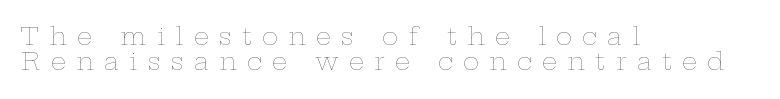
These glyphs show unthickened strokes, regular width or finer. The vertical gap from one line to the next is small. Just letters on the line, the space beneath them empty. Tall strokes in this sample are plumb rather than angled. Letter spacing: wide. Layout note: lines flush left.
